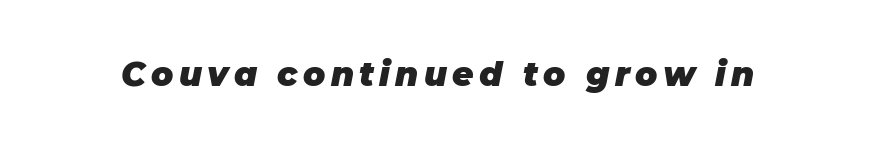
{"italic": "yes", "lean": "right", "slant_degrees": 11, "bold": "yes", "weight": "heavy", "width": "normal", "stroke_contrast": "low", "x_height": "large", "monospaced": "no", "underline": "no", "glyph_px": 33}
